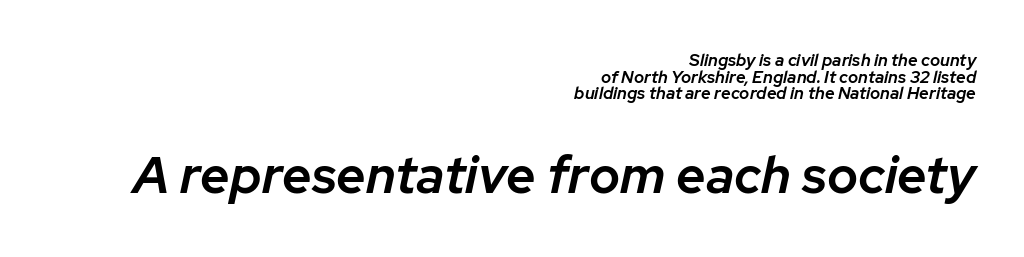
I'd describe the lettering as semibold — firm but not a full bold. Spacing verdict: proportional, widths tailored to each character. Caption: multi-line text, flush right, ragged left. Each new line begins almost immediately beneath the previous one. Tracking here is standard; glyphs follow each other at the usual distance.
